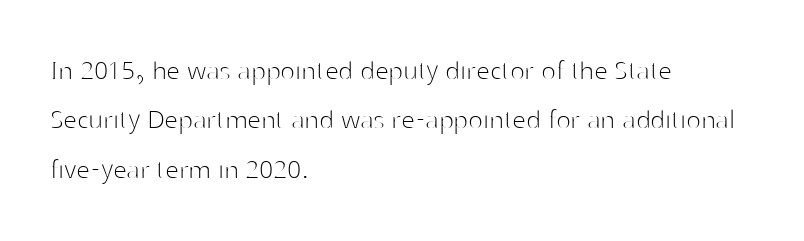
The image shows 31 px thin sans-serif type, upright; set left-aligned, normal line spacing (1.59x), normal letter spacing, not underlined; high stroke contrast and a medium x-height.
